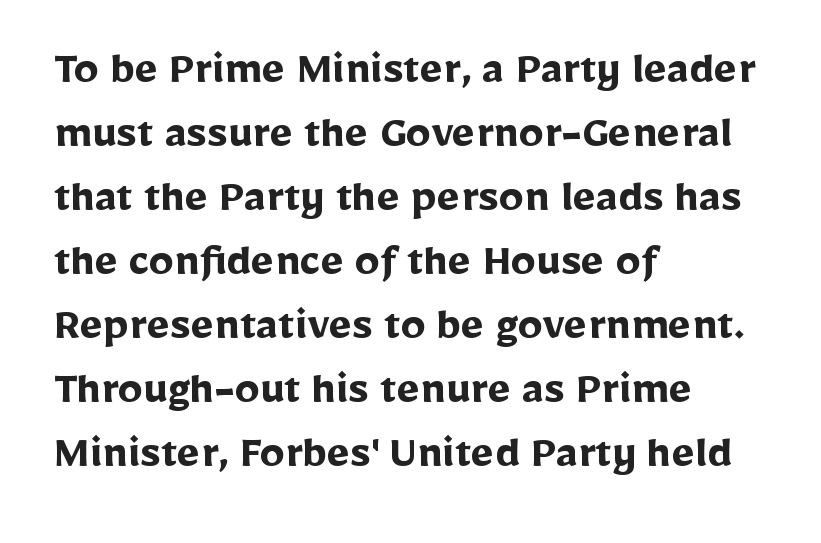
The image shows 50 px semibold sans-serif type, upright; set left-aligned, normal line spacing (1.28x), normal letter spacing, not underlined; low stroke contrast and a medium x-height.
